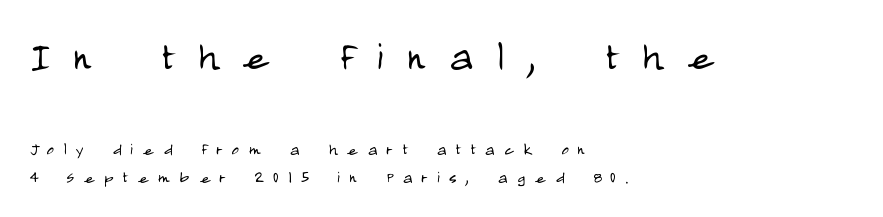
Notice how descenders clear the ascenders below comfortably — that's standard leading. Clear beneath every line of the passage. The rendering uses natural spacing where letterforms have individual widths. A quiet, ordinary-to-light weight characterises the typeface.
